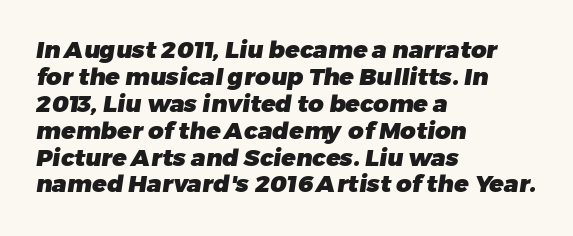
{"bold": "yes", "underline": "no", "align": "left", "line_spacing": "tight", "line_spacing_ratio": 1.12, "letter_spacing": "normal", "letter_spacing_em": 0.0, "glyph_px": 24}
